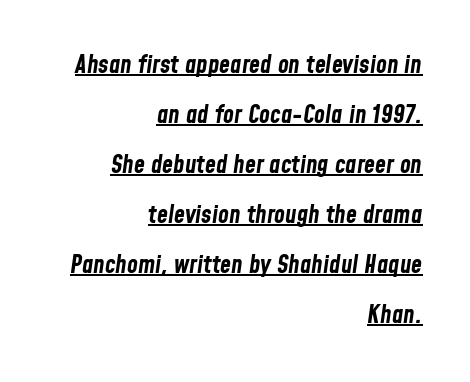
Q: Is the text bold? A: Yes.
Q: Is the text italic (slanted)? A: Yes, it leans right by about 8 degrees.
Q: Is the text underlined? A: Yes.
Q: How is the paragraph aligned? A: Right-aligned.
Q: Is the spacing between letters normal or unusually wide? A: Normal.
Q: Is the spacing between lines tight, normal or loose? A: Loose.
